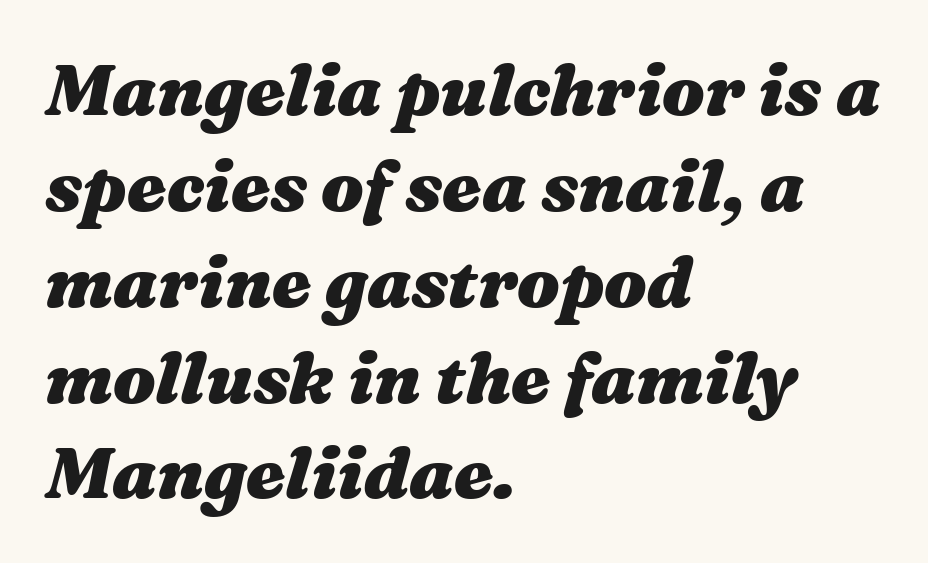
The image shows 71 px heavy, wide type, italic (leaning right); set left-aligned, normal line spacing (1.35x), normal letter spacing, not underlined; medium stroke contrast and a medium x-height.
